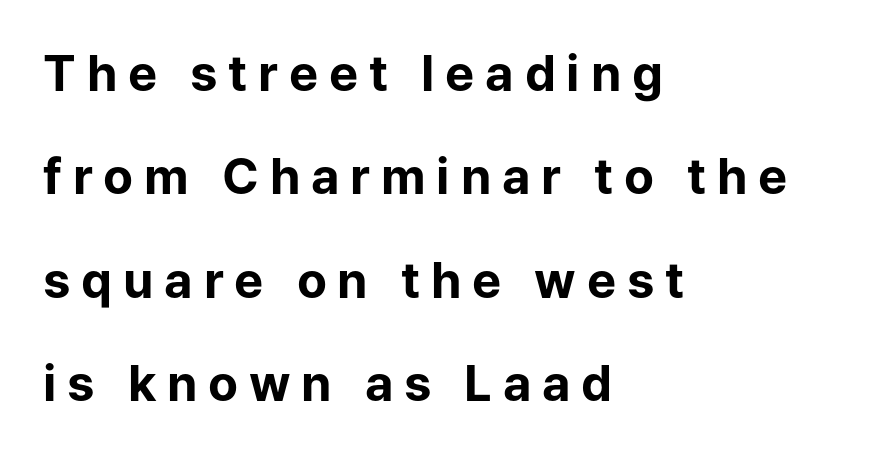
{"serif": "no", "italic": "no", "bold": "yes", "weight": "bold", "width": "normal", "stroke_contrast": "low", "x_height": "medium", "monospaced": "no", "underline": "no", "align": "left", "line_spacing": "loose", "line_spacing_ratio": 2.11, "letter_spacing": "wide", "letter_spacing_em": 0.22, "glyph_px": 49}
